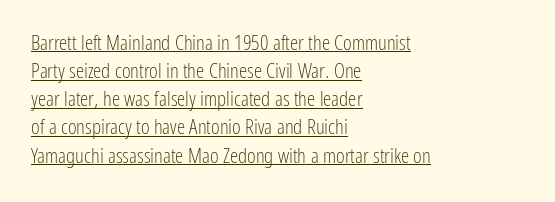
The image shows 21 px text type, upright; set left-aligned, normal line spacing (1.34x), normal letter spacing, underlined.
